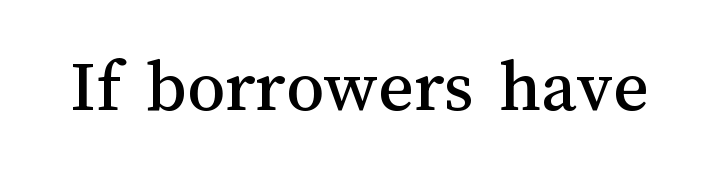
{"italic": "no", "width": "normal", "stroke_contrast": "medium", "x_height": "medium", "monospaced": "no", "underline": "no", "letter_spacing": "normal", "letter_spacing_em": 0.0, "glyph_px": 76}
